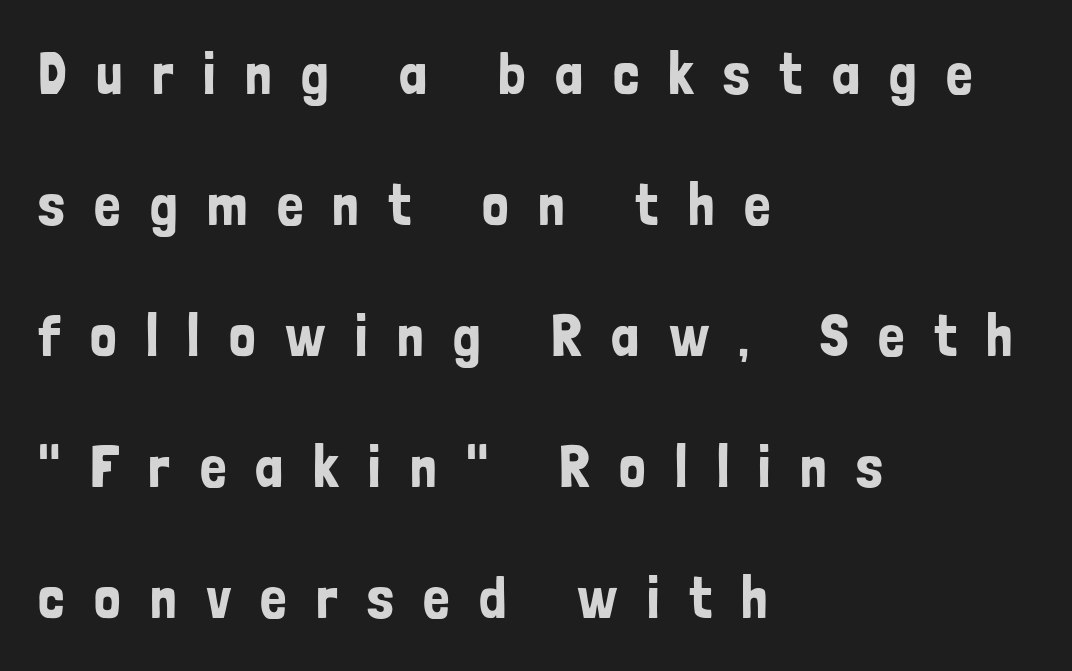
The image shows 59 px condensed sans-serif type, upright; set left-aligned, loose line spacing (2.22x), unusually wide letter spacing (+0.5 em), not underlined; low stroke contrast and a medium x-height.
